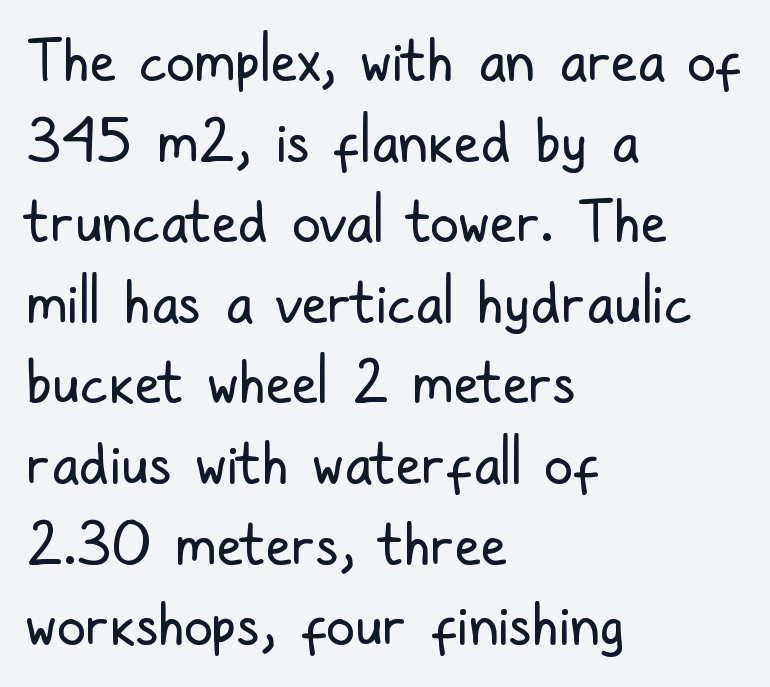
Q: Is the text bold? A: No.
Q: Is the text italic (slanted)? A: No, it is upright.
Q: Is the typeface a serif or a sans-serif typeface? A: Sans-serif.
Q: Is the text underlined? A: No.
Q: How is the paragraph aligned? A: Left-aligned.
Q: Is the spacing between letters normal or unusually wide? A: Normal.
Q: Is the spacing between lines tight, normal or loose? A: Normal.
Q: Width (condensed, normal, or wide)? A: Condensed.
Q: Stroke contrast? A: Low.
Q: x-height? A: Medium.
Q: Monospaced? A: No.
